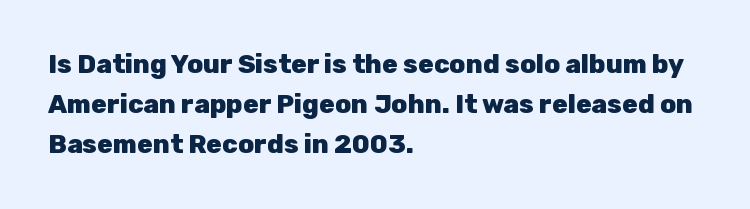
Q: Is the text bold? A: Yes.
Q: Is the text italic (slanted)? A: No, it is upright.
Q: Is the text underlined? A: No.
Q: How is the paragraph aligned? A: Left-aligned.
Q: Is the spacing between letters normal or unusually wide? A: Normal.
Q: Is the spacing between lines tight, normal or loose? A: Normal.
